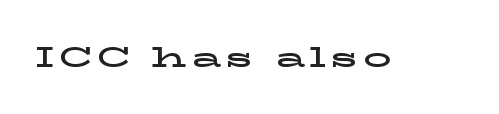
Q: Is the text italic (slanted)? A: No, it is upright.
Q: Is the typeface a serif or a sans-serif typeface? A: Serif.
Q: Is the text underlined? A: No.
Q: Width (condensed, normal, or wide)? A: Wide.
Q: Stroke contrast? A: Low.
Q: x-height? A: Medium.
Q: Monospaced? A: No.
